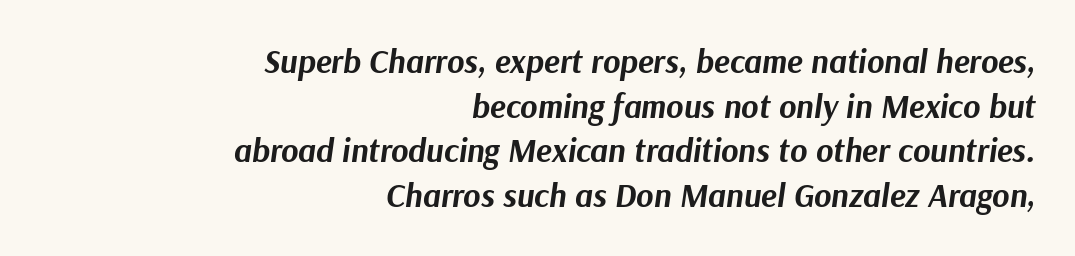
{"italic": "yes", "lean": "right", "slant_degrees": 9, "bold": "yes", "weight": "bold", "width": "normal", "stroke_contrast": "medium", "x_height": "medium", "monospaced": "no", "underline": "no", "align": "right", "line_spacing": "normal", "line_spacing_ratio": 1.35, "letter_spacing": "normal", "letter_spacing_em": 0.0, "glyph_px": 33}
